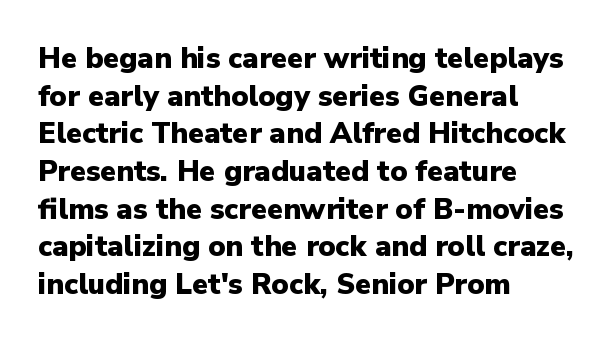
The image shows 29 px heavy sans-serif type, upright; set left-aligned, normal line spacing (1.3x), normal letter spacing, not underlined; low stroke contrast and a medium x-height.
